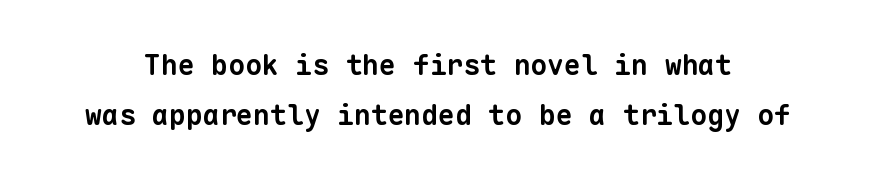
Summary of weight: heavy, a full bold. Check where the strokes stop: nothing finishes them off — pure sans. The area under the type is left untouched. Here the designer chose a console-style face with uniform glyph widths. A typesetter would call this zero additional tracking.
